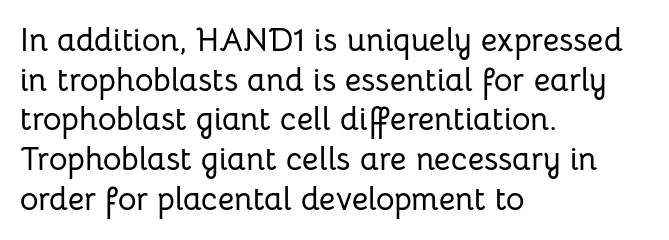
{"serif": "no", "italic": "no", "width": "normal", "stroke_contrast": "low", "x_height": "medium", "monospaced": "no", "underline": "no", "align": "left", "line_spacing_ratio": 1.24, "letter_spacing": "normal", "letter_spacing_em": 0.0, "glyph_px": 32}
